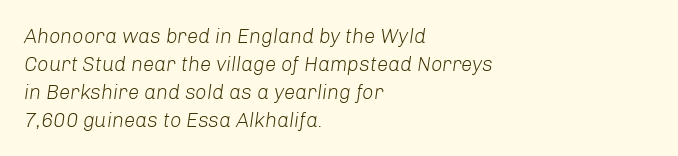
These lines stack with their left ends in a neat column. The line-height multiplier appears to be the usual default. Plain, unruled lines of type. The text carries the slant typical of an italic or oblique font.
